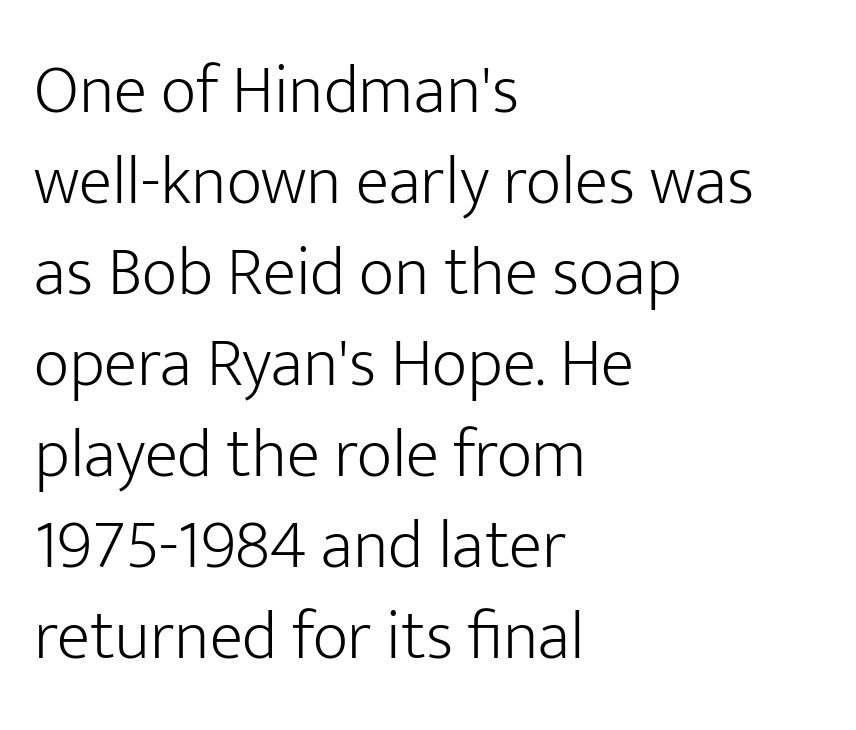
{"serif": "no", "italic": "no", "bold": "no", "weight": "light", "width": "normal", "stroke_contrast": "low", "x_height": "medium", "monospaced": "no", "underline": "no", "align": "left", "line_spacing": "normal", "line_spacing_ratio": 1.32, "letter_spacing": "normal", "letter_spacing_em": 0.0, "glyph_px": 69}
